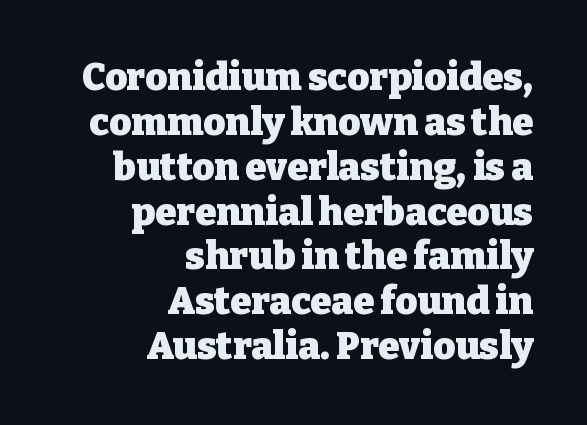
Q: Is the text bold? A: Yes.
Q: Is the text italic (slanted)? A: No, it is upright.
Q: Is the typeface a serif or a sans-serif typeface? A: Serif.
Q: Is the text underlined? A: No.
Q: How is the paragraph aligned? A: Right-aligned.
Q: Is the spacing between letters normal or unusually wide? A: Normal.
Q: Width (condensed, normal, or wide)? A: Normal.
Q: Stroke contrast? A: Low.
Q: x-height? A: Medium.
Q: Monospaced? A: No.
